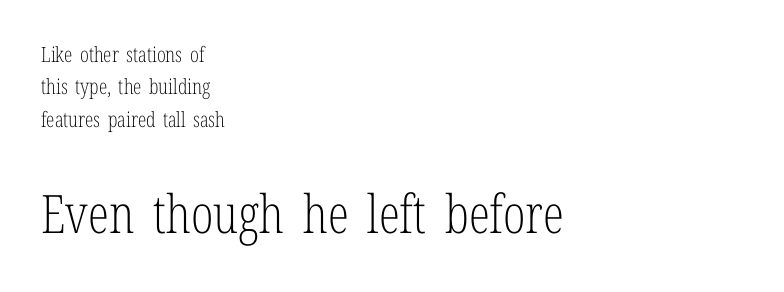
{"serif": "yes", "italic": "no", "bold": "no", "weight": "light", "width": "condensed", "stroke_contrast": "low", "x_height": "medium", "monospaced": "no", "underline": "no", "align": "left", "line_spacing": "normal", "line_spacing_ratio": 1.54, "letter_spacing": "normal", "letter_spacing_em": 0.0, "larger_block": "second", "size_ratio": 2.52, "glyph_px": 53}
